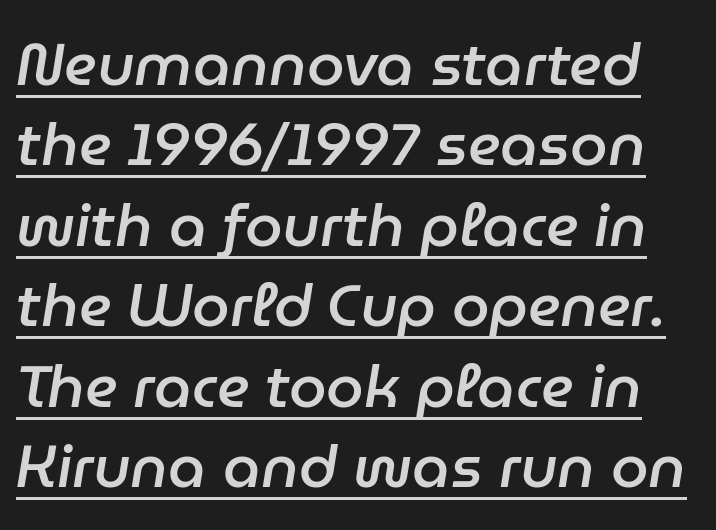
Q: Is the text bold? A: Semi-bold.
Q: Is the text italic (slanted)? A: Yes, it leans right by about 9 degrees.
Q: Is the text underlined? A: Yes.
Q: Is the spacing between letters normal or unusually wide? A: Normal.
Q: Is the spacing between lines tight, normal or loose? A: Normal.
Q: Width (condensed, normal, or wide)? A: Normal.
Q: Stroke contrast? A: Low.
Q: x-height? A: Medium.
Q: Monospaced? A: No.
